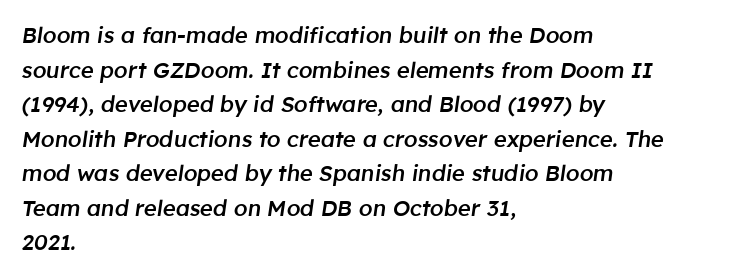
{"italic": "yes", "lean": "right", "slant_degrees": 8, "bold": "semi", "underline": "no", "align": "left", "line_spacing": "normal", "line_spacing_ratio": 1.57, "letter_spacing": "normal", "letter_spacing_em": 0.0, "glyph_px": 22}
